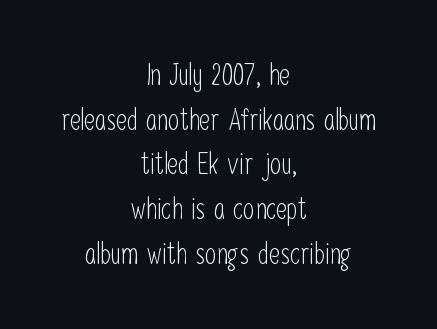
The image shows 30 px light, condensed sans-serif type, upright; set centered, normal line spacing (1.49x), normal letter spacing, not underlined; low stroke contrast and a medium x-height.
